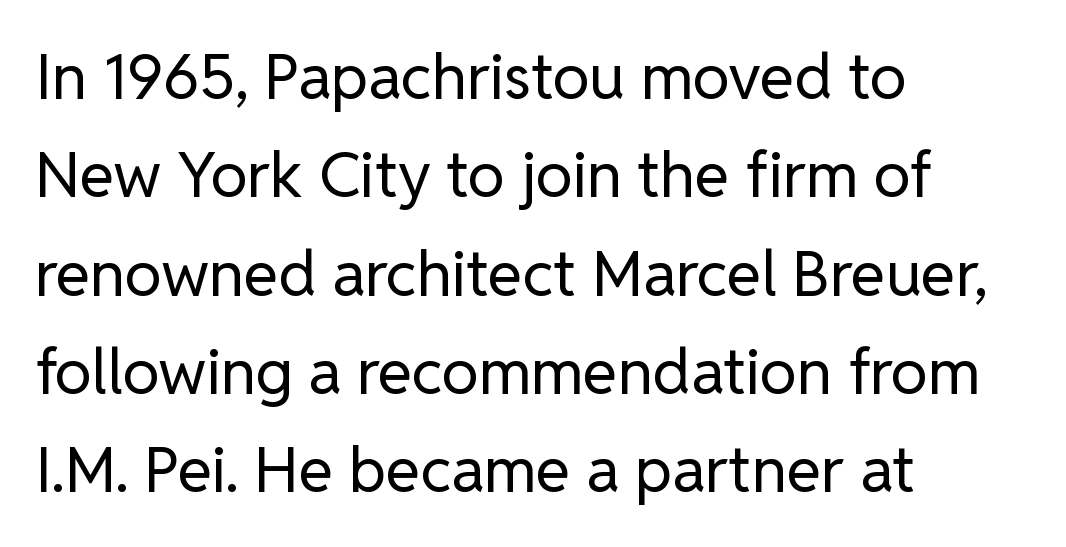
Q: Is the text bold? A: No.
Q: Is the text italic (slanted)? A: No, it is upright.
Q: Is the typeface a serif or a sans-serif typeface? A: Sans-serif.
Q: Is the text underlined? A: No.
Q: How is the paragraph aligned? A: Left-aligned.
Q: Is the spacing between letters normal or unusually wide? A: Normal.
Q: Is the spacing between lines tight, normal or loose? A: Normal.
Q: Width (condensed, normal, or wide)? A: Normal.
Q: Stroke contrast? A: Low.
Q: x-height? A: Medium.
Q: Monospaced? A: No.
